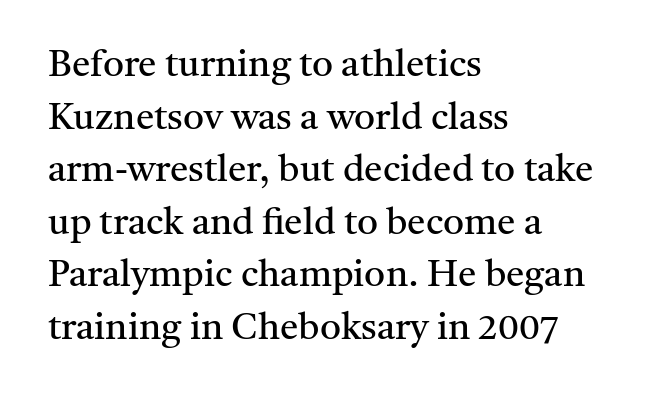
{"serif": "yes", "italic": "no", "bold": "no", "weight": "regular", "width": "normal", "stroke_contrast": "medium", "x_height": "medium", "monospaced": "no", "underline": "no", "align": "left", "line_spacing": "normal", "line_spacing_ratio": 1.42, "letter_spacing": "normal", "letter_spacing_em": 0.0, "glyph_px": 37}
